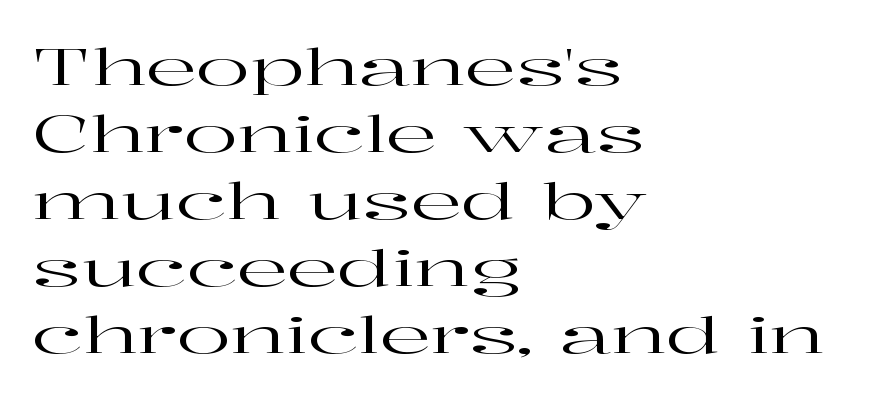
{"serif": "yes", "italic": "no", "width": "wide", "stroke_contrast": "high", "x_height": "medium", "monospaced": "no", "underline": "no", "align": "left", "line_spacing": "normal", "line_spacing_ratio": 1.34, "letter_spacing": "normal", "letter_spacing_em": 0.0, "glyph_px": 50}
